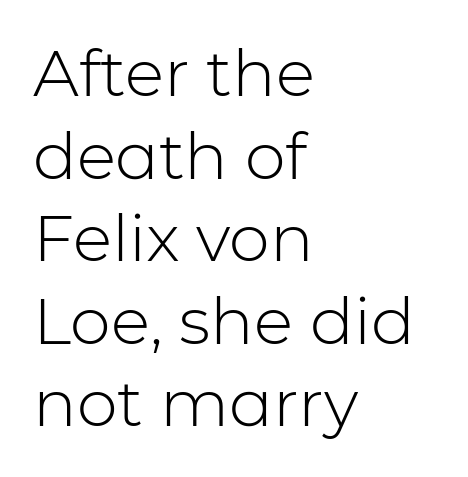
{"serif": "no", "italic": "no", "bold": "no", "weight": "light", "width": "normal", "stroke_contrast": "low", "x_height": "medium", "monospaced": "no", "underline": "no", "align": "left", "line_spacing": "normal", "line_spacing_ratio": 1.27, "letter_spacing": "normal", "letter_spacing_em": 0.0, "glyph_px": 65}
